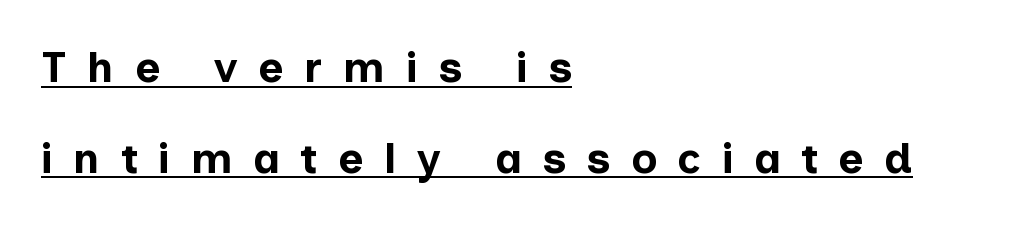
The image shows 43 px bold sans-serif type, upright; set left-aligned, loose line spacing (2.11x), unusually wide letter spacing (+0.48 em), underlined; low stroke contrast and a medium x-height.
